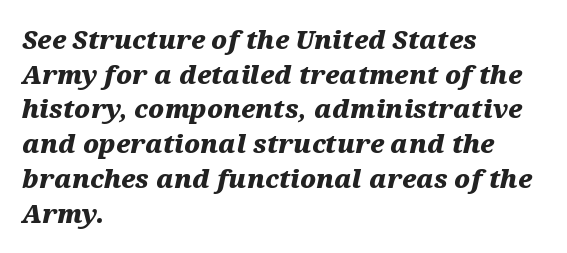
{"italic": "yes", "lean": "right", "slant_degrees": 12, "bold": "yes", "underline": "no", "align": "left", "line_spacing": "normal", "line_spacing_ratio": 1.39, "letter_spacing": "normal", "letter_spacing_em": 0.0, "glyph_px": 25}
